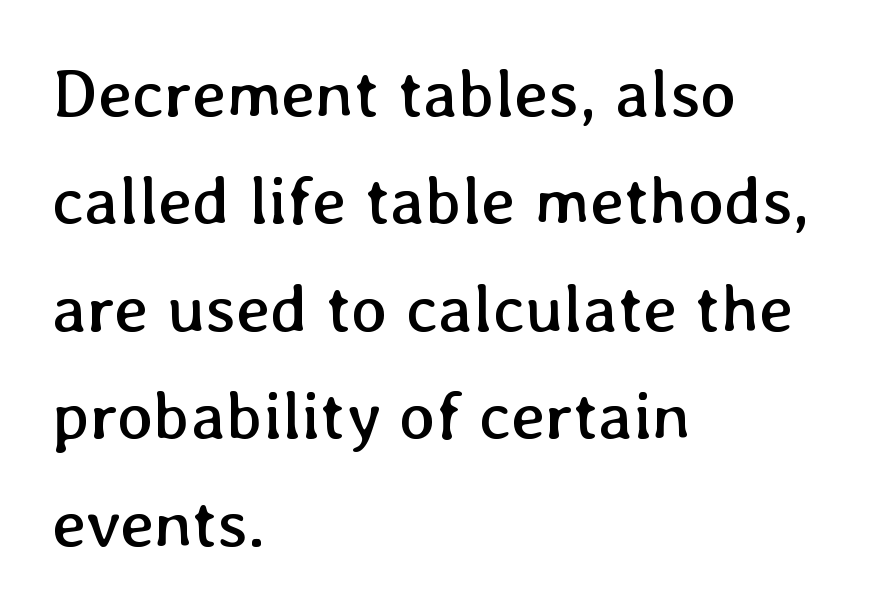
Q: Is the text bold? A: No.
Q: Is the text italic (slanted)? A: No, it is upright.
Q: Is the text underlined? A: No.
Q: How is the paragraph aligned? A: Left-aligned.
Q: Is the spacing between letters normal or unusually wide? A: Normal.
Q: Is the spacing between lines tight, normal or loose? A: Normal.
Q: Width (condensed, normal, or wide)? A: Normal.
Q: Stroke contrast? A: Low.
Q: x-height? A: Medium.
Q: Monospaced? A: No.
